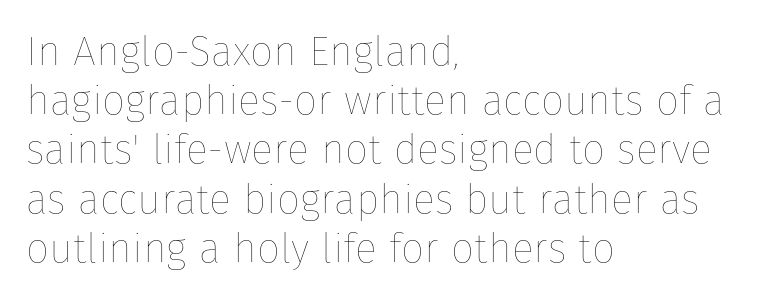
The image shows 41 px thin type, upright; set left-aligned, line spacing 1.2x, normal letter spacing, not underlined; low stroke contrast and a medium x-height.
